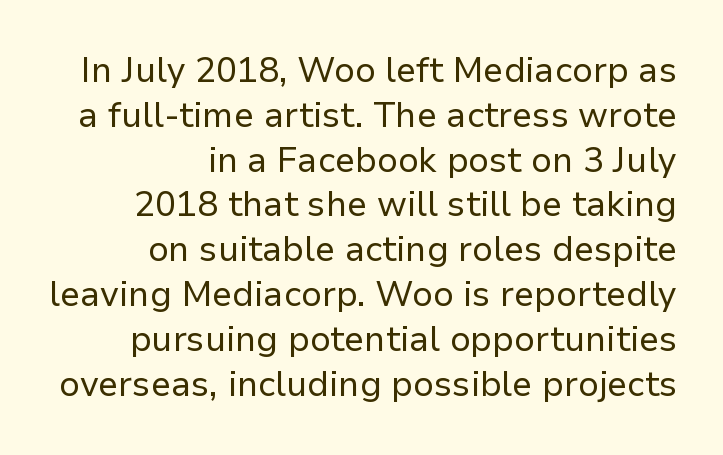
Honestly, the row spacing looks completely unremarkable. Type without underlining. A typesetter would label this face a sans. Characters remain perfectly vertical along every line. Counters stay open thanks to moderate or lighter strokes.
